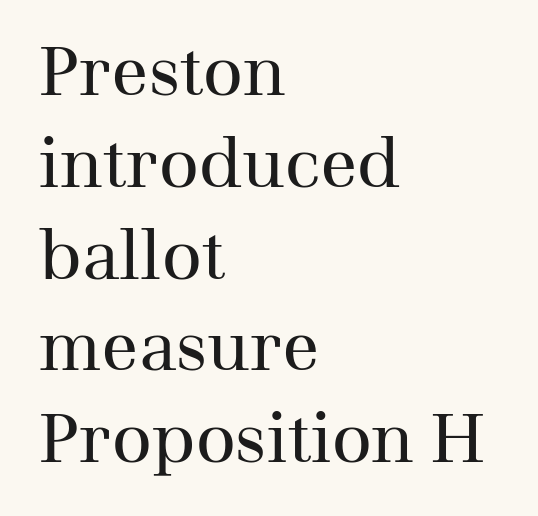
{"serif": "yes", "italic": "no", "bold": "no", "weight": "regular", "width": "normal", "stroke_contrast": "medium", "x_height": "medium", "monospaced": "no", "underline": "no", "align": "left", "line_spacing": "normal", "line_spacing_ratio": 1.33, "letter_spacing": "normal", "letter_spacing_em": 0.0, "glyph_px": 69}
